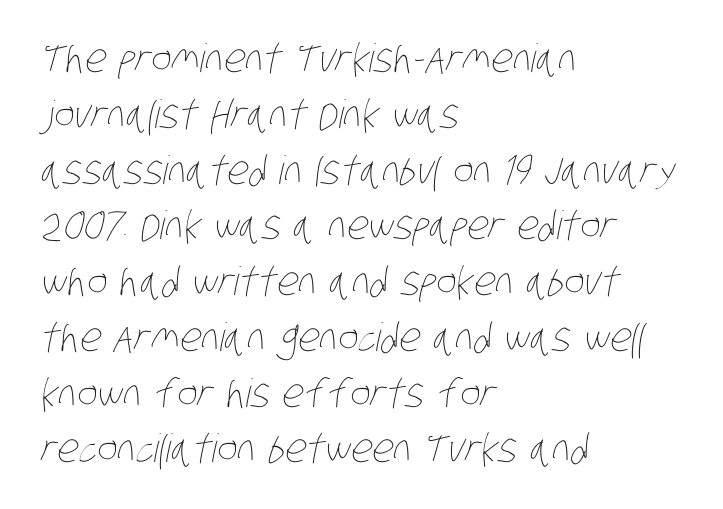
The face looks like a standard text weight, possibly lighter. Short and long lines alike share a common starting point at left. A clean baseline with only descenders dipping below it. This sample keeps an unexceptional amount of space between lines. Between one letter and the next there's only the usual sliver of space.
